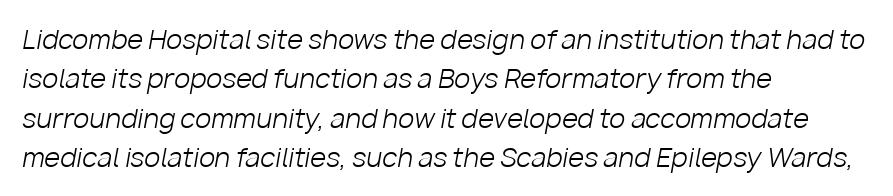
Q: Is the text bold? A: No.
Q: Is the text italic (slanted)? A: Yes, it leans right by about 10 degrees.
Q: Is the text underlined? A: No.
Q: How is the paragraph aligned? A: Left-aligned.
Q: Is the spacing between letters normal or unusually wide? A: Normal.
Q: Is the spacing between lines tight, normal or loose? A: Normal.
